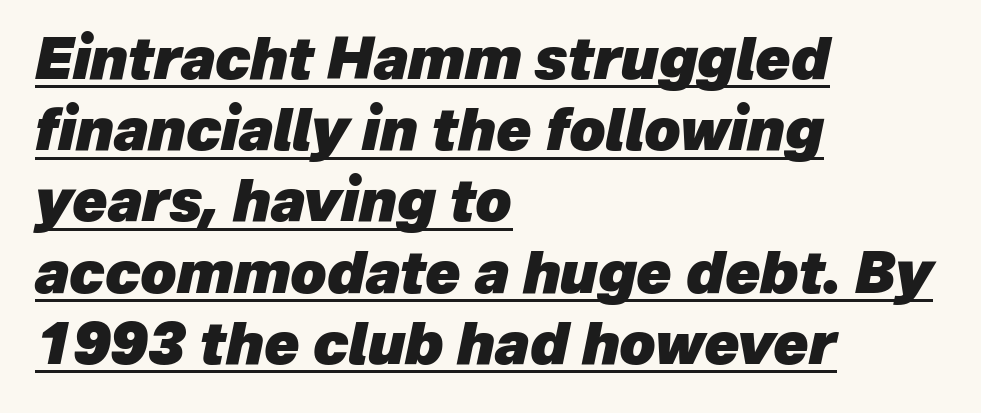
Characters follow at the spacing the type designer built in. Does the lettering tilt? It does — this is italic. As a designer I'd log this as weight 700, bold. This sample keeps an unexceptional amount of space between lines.
